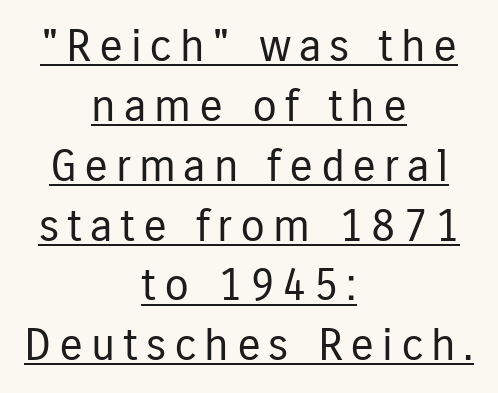
The image shows 45 px regular-weight, condensed sans-serif type, upright; set centered, normal line spacing (1.33x), underlined; low stroke contrast and a medium x-height.
